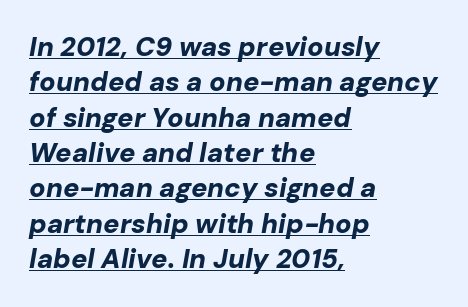
{"italic": "yes", "lean": "right", "slant_degrees": 10, "bold": "yes", "underline": "yes", "align": "left", "line_spacing": "normal", "line_spacing_ratio": 1.31, "letter_spacing": "normal", "letter_spacing_em": 0.0, "glyph_px": 27}
